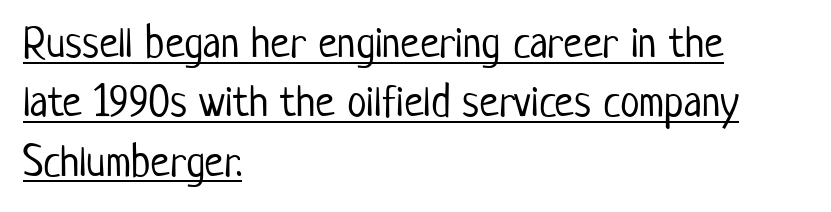
{"serif": "no", "italic": "no", "bold": "no", "weight": "light", "width": "condensed", "stroke_contrast": "low", "x_height": "medium", "monospaced": "no", "underline": "yes", "align": "left", "line_spacing": "normal", "line_spacing_ratio": 1.35, "letter_spacing": "normal", "letter_spacing_em": 0.0, "glyph_px": 44}
